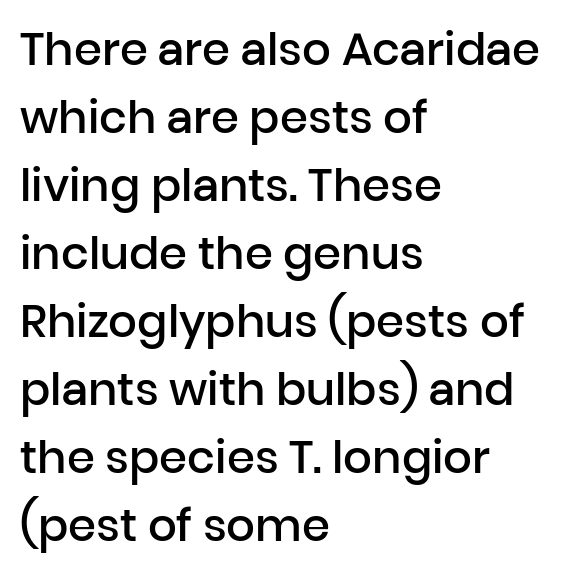
The image shows 45 px semibold sans-serif type, upright; set left-aligned, normal line spacing (1.51x), normal letter spacing, not underlined; low stroke contrast and a medium x-height.
